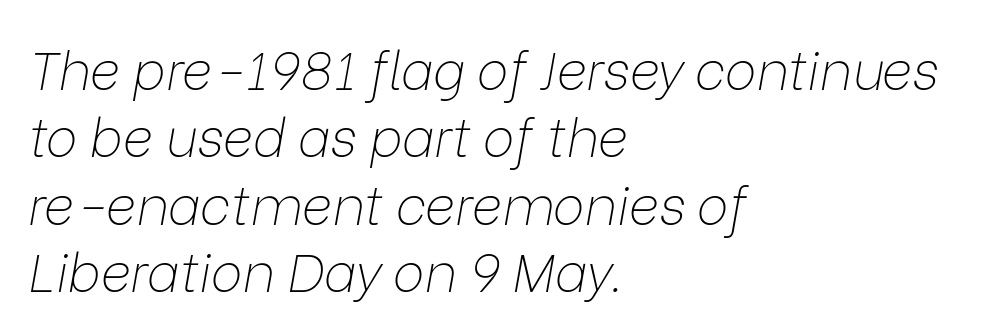
The image shows 53 px thin type, italic (leaning right); set left-aligned, normal line spacing (1.27x), normal letter spacing, not underlined; low stroke contrast and a medium x-height.
